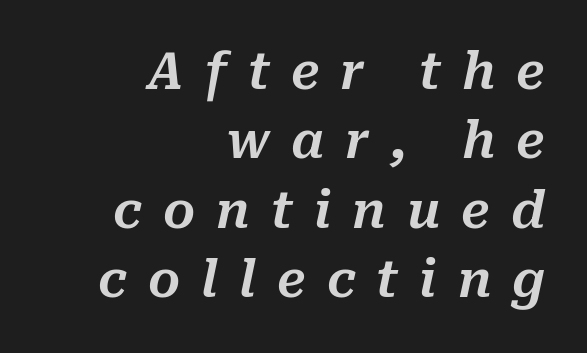
The image shows 50 px text type, italic (leaning right); set right-aligned, normal line spacing (1.39x), unusually wide letter spacing (+0.42 em), not underlined; medium stroke contrast and a medium x-height.
